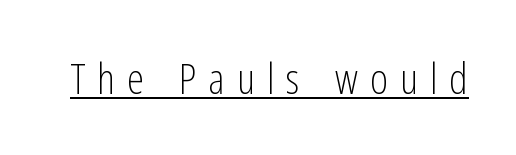
The image shows 43 px light, condensed sans-serif type, upright; set unusually wide letter spacing (+0.28 em), underlined; low stroke contrast and a medium x-height.
